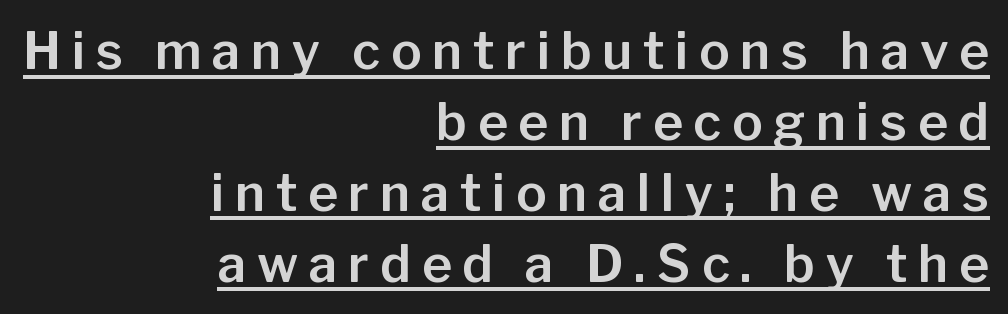
Reading down the column, the eye jumps a familiar distance to each next line. Emphasis is given by a line drawn under the lettering. Do the characters align in a grid? No, the font is proportional. In CSS terms this would be text-align: right. The type is letterspaced generously, with wide tracking. A sans-serif font was chosen for this passage.
